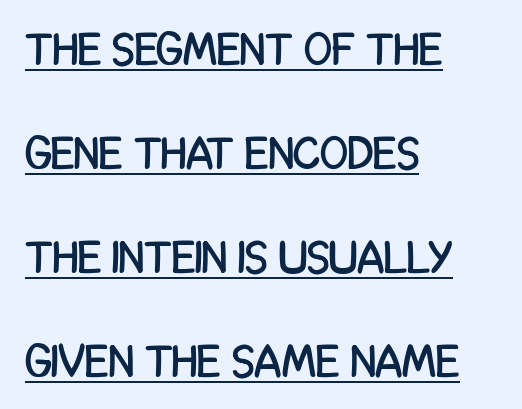
The image shows 46 px condensed sans-serif type, upright; set left-aligned, loose line spacing (2.26x), normal letter spacing, underlined; low stroke contrast and a large x-height.
